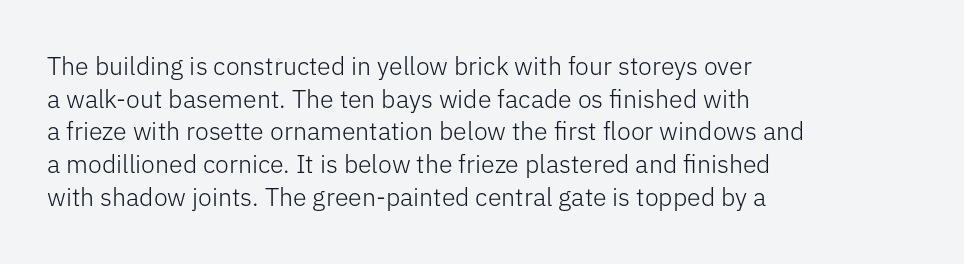
The image shows 25 px text type, upright; set left-aligned, normal line spacing (1.31x), normal letter spacing, not underlined.
